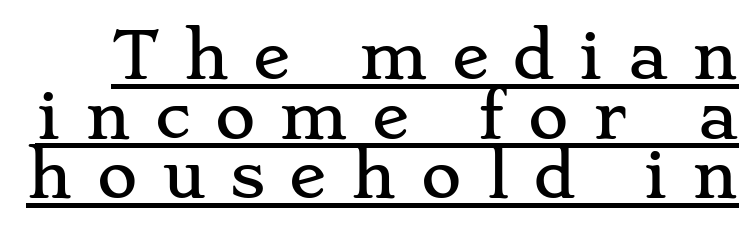
{"serif": "yes", "italic": "no", "width": "wide", "stroke_contrast": "low", "x_height": "small", "monospaced": "no", "underline": "yes", "line_spacing": "tight", "line_spacing_ratio": 0.96, "letter_spacing": "wide", "letter_spacing_em": 0.39, "glyph_px": 62}
